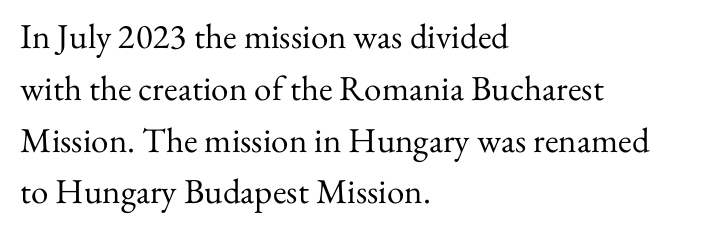
The image shows 35 px regular-weight serif type, upright; set left-aligned, normal line spacing (1.48x), normal letter spacing, not underlined; medium stroke contrast and a small x-height.
